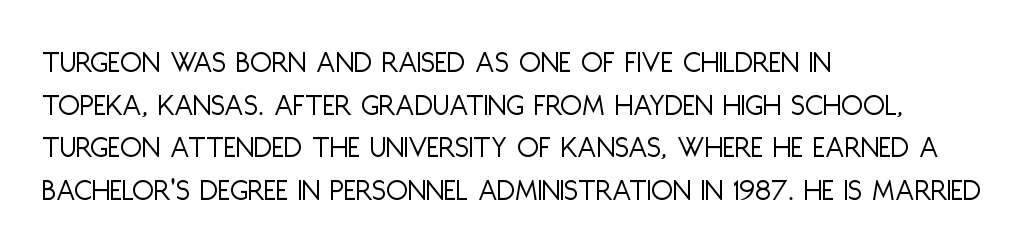
Q: Is the text bold? A: No.
Q: Is the text italic (slanted)? A: No, it is upright.
Q: Is the typeface a serif or a sans-serif typeface? A: Sans-serif.
Q: Is the text underlined? A: No.
Q: How is the paragraph aligned? A: Left-aligned.
Q: Is the spacing between letters normal or unusually wide? A: Normal.
Q: Is the spacing between lines tight, normal or loose? A: Normal.
Q: Width (condensed, normal, or wide)? A: Condensed.
Q: Stroke contrast? A: Low.
Q: x-height? A: Large.
Q: Monospaced? A: No.
